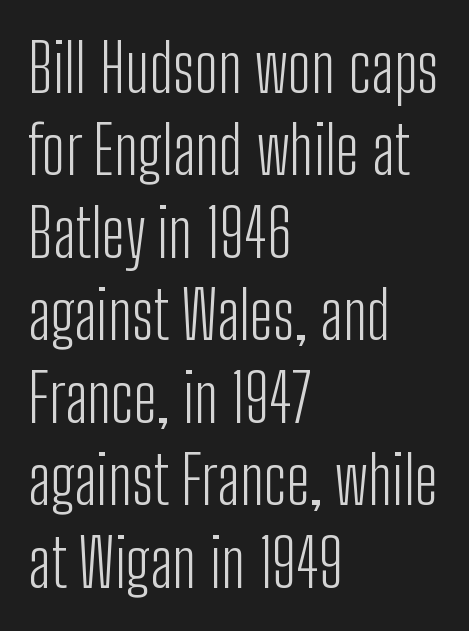
The image shows 66 px light, condensed sans-serif type, upright; set left-aligned, normal line spacing (1.25x), normal letter spacing, not underlined; low stroke contrast and a medium x-height.
